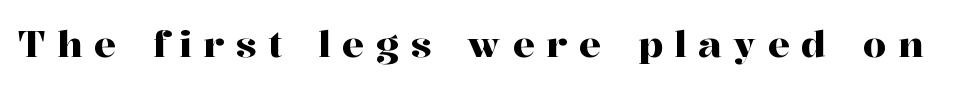
The image shows 37 px serif type, upright; set unusually wide letter spacing (+0.31 em), not underlined; high stroke contrast and a medium x-height.
